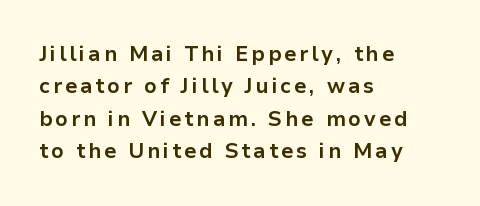
Q: Is the text bold? A: Yes.
Q: Is the text italic (slanted)? A: No, it is upright.
Q: Is the text underlined? A: No.
Q: How is the paragraph aligned? A: Left-aligned.
Q: Is the spacing between lines tight, normal or loose? A: Normal.
